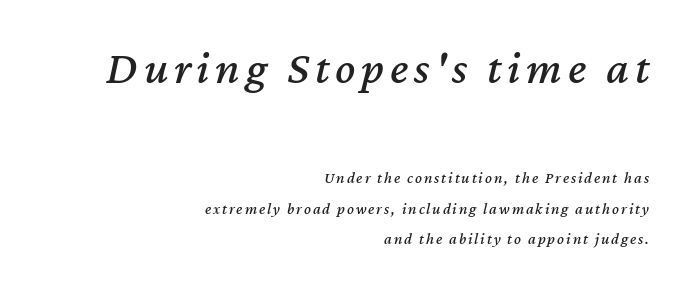
{"italic": "yes", "lean": "right", "slant_degrees": 12, "width": "normal", "stroke_contrast": "medium", "x_height": "medium", "monospaced": "no", "underline": "no", "align": "right", "line_spacing": "loose", "line_spacing_ratio": 1.92, "larger_block": "first", "size_ratio": 2.94, "glyph_px": 47}
